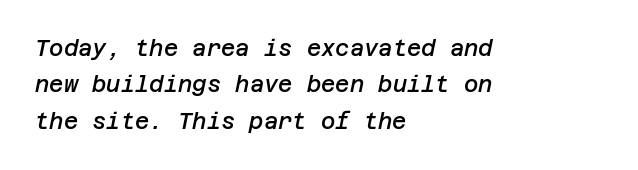
Notice how the passage keeps a crisp vertical edge on the left only. How heavy is the stroke? Medium-heavy — a semibold, shy of bold. These lines were composed using italics. Honestly, the letter spacing is just normal — you wouldn't notice it. Baseline-to-baseline distance is the conventional proportion of letter height. Each row of text sits above clean, open space.
